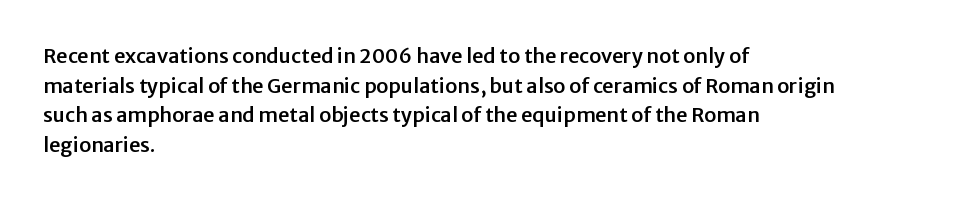
The words here are not underlined. Compared with typical paragraphs, the rows here are spaced about the same. Leftover space on each line is placed entirely after the last word. Students, note that the glyphs here touch the page at normal intervals. Italic: no, the glyphs are upright roman.
